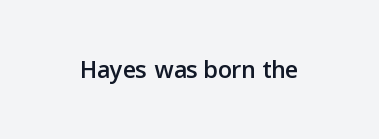
Q: Is the text italic (slanted)? A: No, it is upright.
Q: Is the typeface a serif or a sans-serif typeface? A: Sans-serif.
Q: Is the text underlined? A: No.
Q: Is the spacing between letters normal or unusually wide? A: Normal.
Q: Width (condensed, normal, or wide)? A: Normal.
Q: Stroke contrast? A: Low.
Q: x-height? A: Medium.
Q: Monospaced? A: No.
